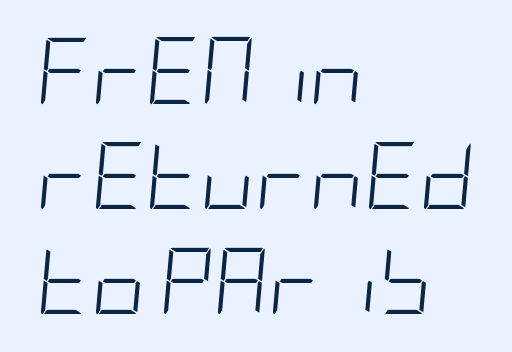
Nothing unusual about the tracking: characters are spaced as the font intends. Stroke mass is kept to a normal reading level or below. How would I describe the line gaps? Plain and ordinary. Quick note: italic. The baseline area is clear. The rendering anchors every line to the left-hand side.
